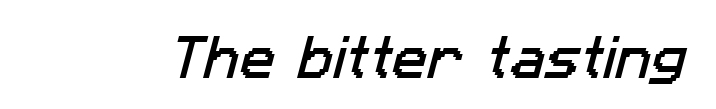
The line texture is even and compact thanks to regular tracking. Honestly, there is no underline to notice here at all. In terms of letterform style, serifs are entirely absent. Proportional: the letters do not fall into vertical columns.
